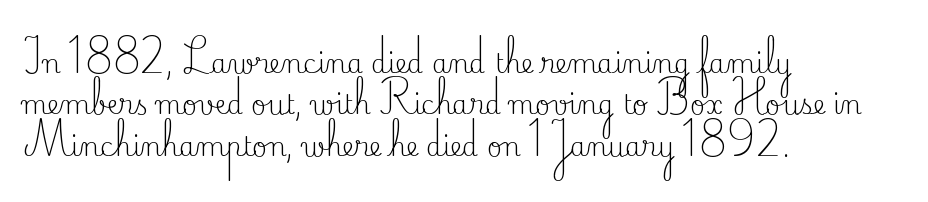
Each stroke keeps to a modest, everyday thickness or less. Whoever set this chose a conventional vertical rhythm. Caption: multi-line text, flush left, ragged right. Underlining? Definitely not there.
